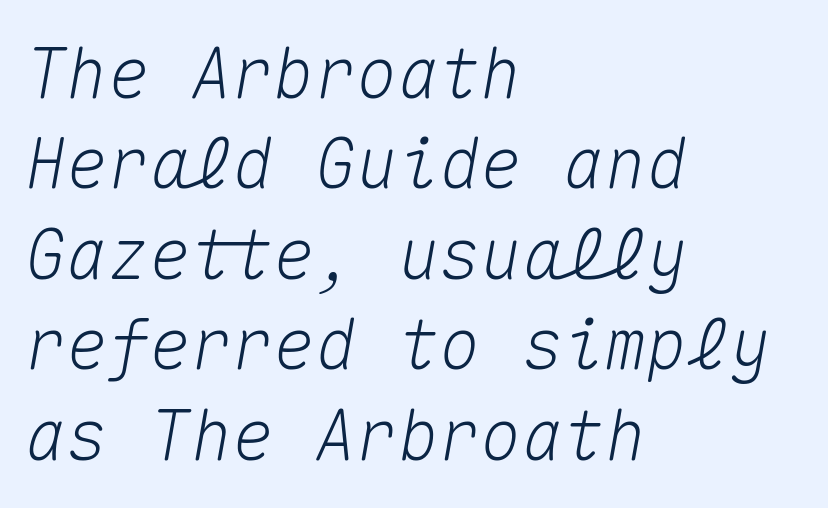
{"italic": "yes", "lean": "right", "slant_degrees": 10, "width": "normal", "stroke_contrast": "medium", "x_height": "medium", "monospaced": "yes", "underline": "no", "align": "left", "line_spacing": "normal", "line_spacing_ratio": 1.31, "letter_spacing": "normal", "letter_spacing_em": 0.0, "glyph_px": 69}
